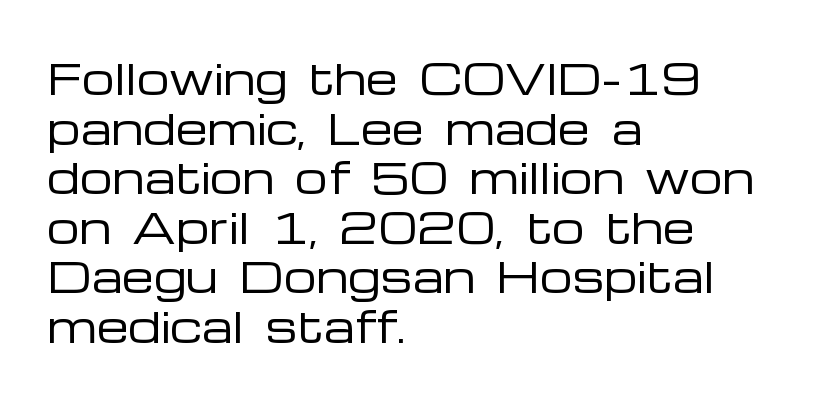
No chunkiness to these letters — they're not bold. Visually the block forms a straight wall on the left and a jagged coastline on the right. Observe the ordinary spacing: letters are neighbours, not strangers. The letters carry no serifs — their stems end cleanly without finishing strokes.
